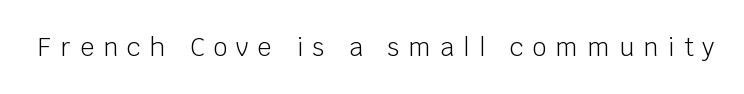
Q: Is the text bold? A: No.
Q: Is the text italic (slanted)? A: No, it is upright.
Q: Is the text underlined? A: No.
Q: Is the spacing between letters normal or unusually wide? A: Unusually wide.
